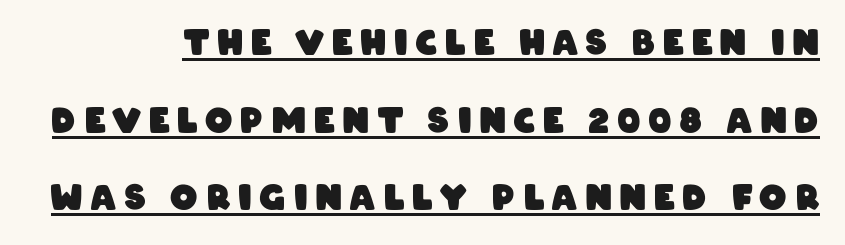
Line spacing here is loose. Unlike a traditional serif, this face leaves its strokes unadorned. Decoration check: the copy is underlined. The rendering inserts visible extra space after every character. Spacing verdict: proportional, widths tailored to each character. Is the type bold? Yes — the strokes are clearly thick and heavy.
